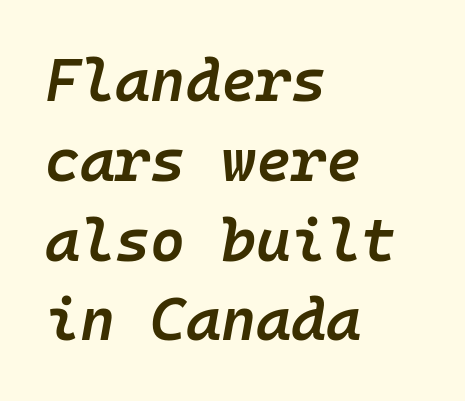
Q: Is the text bold? A: Semi-bold.
Q: Is the text italic (slanted)? A: Yes, it leans right by about 10 degrees.
Q: Is the text underlined? A: No.
Q: How is the paragraph aligned? A: Left-aligned.
Q: Is the spacing between letters normal or unusually wide? A: Normal.
Q: Is the spacing between lines tight, normal or loose? A: Normal.
Q: Width (condensed, normal, or wide)? A: Normal.
Q: Stroke contrast? A: Low.
Q: x-height? A: Medium.
Q: Monospaced? A: Yes.
